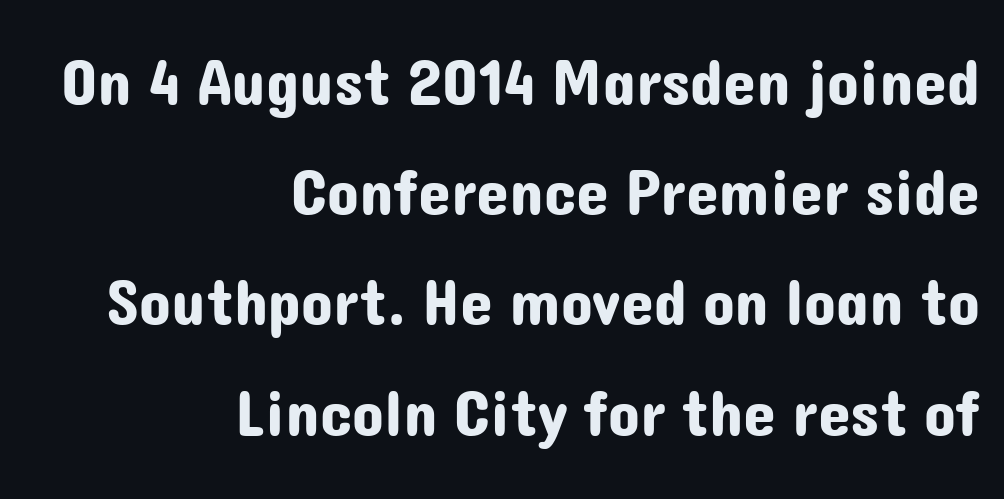
Q: Is the text italic (slanted)? A: No, it is upright.
Q: Is the typeface a serif or a sans-serif typeface? A: Sans-serif.
Q: Is the text underlined? A: No.
Q: How is the paragraph aligned? A: Right-aligned.
Q: Is the spacing between letters normal or unusually wide? A: Normal.
Q: Is the spacing between lines tight, normal or loose? A: Normal.
Q: Width (condensed, normal, or wide)? A: Normal.
Q: Stroke contrast? A: Low.
Q: x-height? A: Medium.
Q: Monospaced? A: No.
